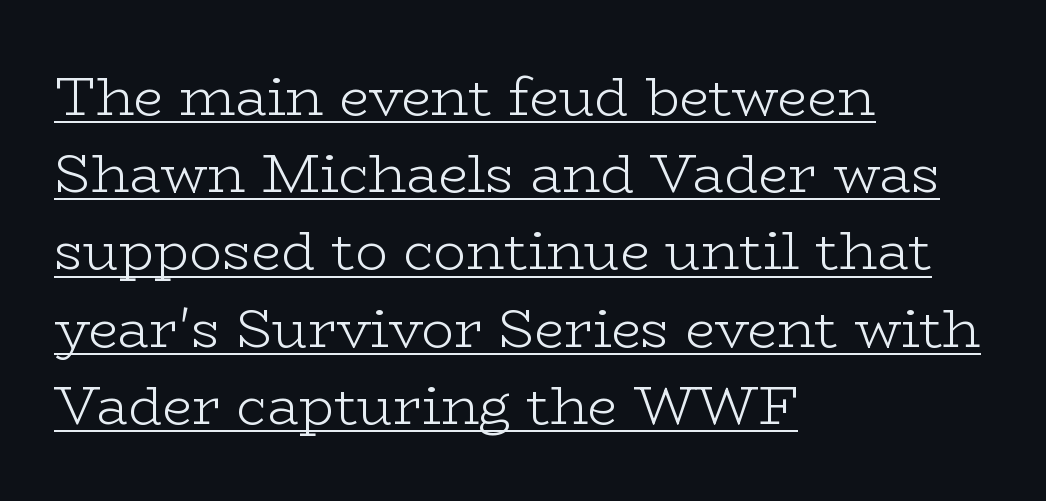
The image shows 54 px light, wide serif type, upright; set left-aligned, normal line spacing (1.43x), normal letter spacing, underlined; low stroke contrast and a medium x-height.
